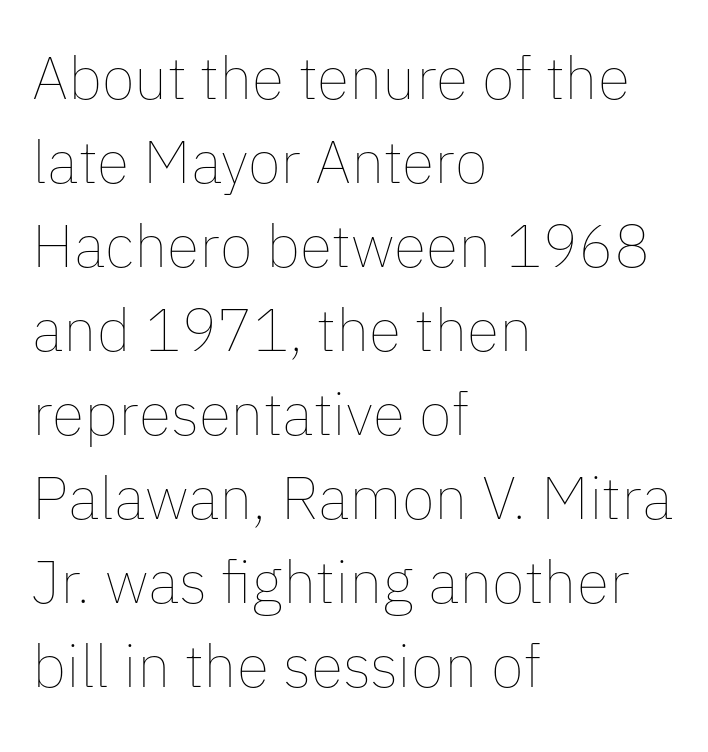
Unmarked baselines from the first word to the last. Summary of weight: not heavy and not bold. The rendering uses natural spacing where letterforms have individual widths. The setting favours the left margin, as ordinary paragraphs usually do. When letters stand straight like this, we call the style roman or upright. Spacing between characters is what you'd get straight out of the box.
